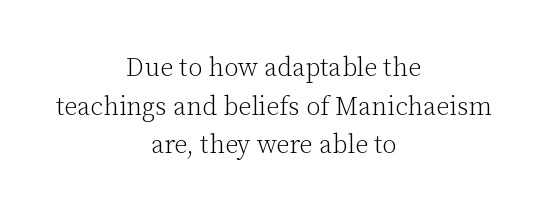
Q: Is the text bold? A: No.
Q: Is the text italic (slanted)? A: No, it is upright.
Q: Is the text underlined? A: No.
Q: How is the paragraph aligned? A: Centered.
Q: Is the spacing between letters normal or unusually wide? A: Normal.
Q: Is the spacing between lines tight, normal or loose? A: Normal.
